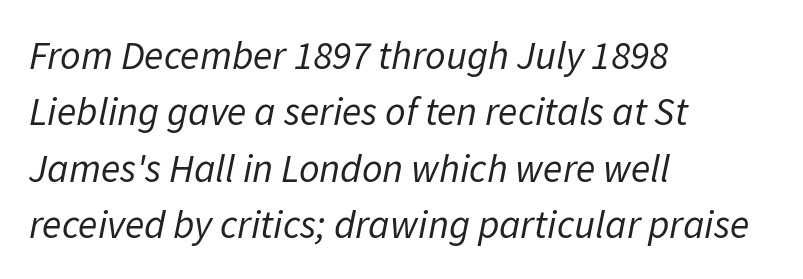
{"italic": "yes", "lean": "right", "slant_degrees": 11, "bold": "no", "weight": "regular", "width": "normal", "stroke_contrast": "low", "x_height": "medium", "monospaced": "no", "underline": "no", "align": "left", "line_spacing": "normal", "line_spacing_ratio": 1.41, "letter_spacing": "normal", "letter_spacing_em": 0.0, "glyph_px": 40}
